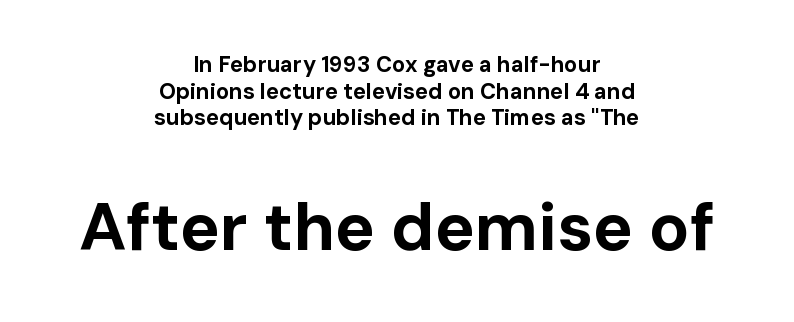
The image shows 67 px bold sans-serif type, upright; set centered, line spacing 1.21x, normal letter spacing, not underlined; the second (bottom) block is 3.05x larger; low stroke contrast and a medium x-height.
